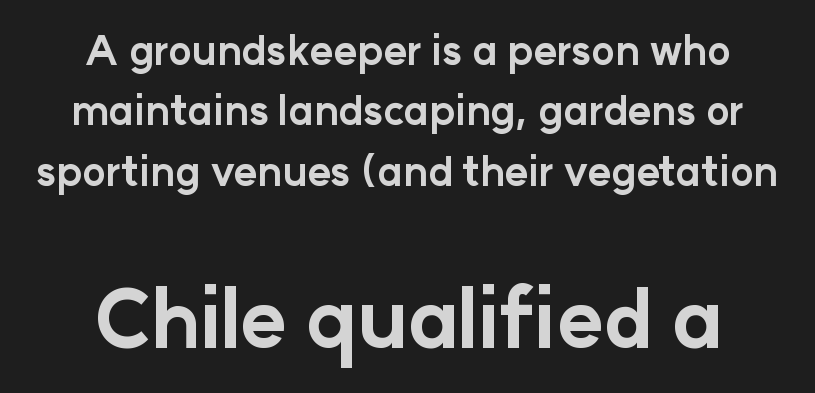
{"serif": "no", "italic": "no", "bold": "yes", "weight": "bold", "width": "normal", "stroke_contrast": "low", "x_height": "medium", "monospaced": "no", "underline": "no", "align": "center", "line_spacing": "normal", "line_spacing_ratio": 1.51, "letter_spacing": "normal", "letter_spacing_em": 0.0, "larger_block": "second", "size_ratio": 1.98, "glyph_px": 79}
